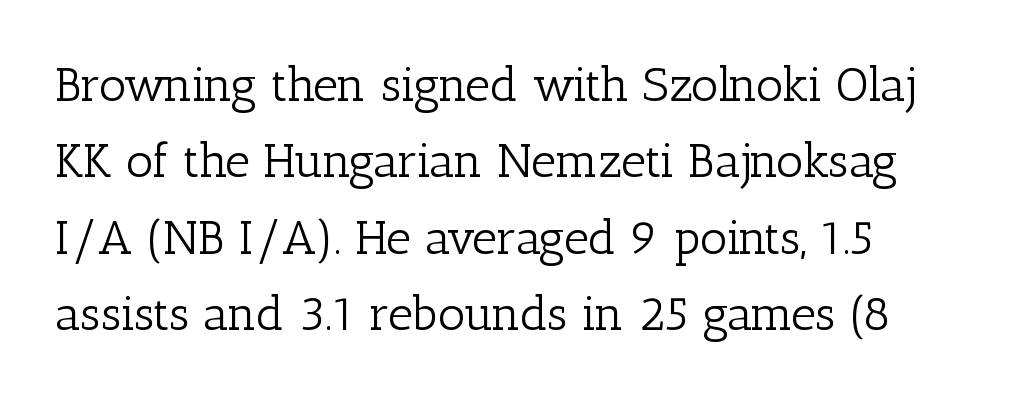
The image shows 48 px light serif type, upright; set normal line spacing (1.59x), normal letter spacing, not underlined; low stroke contrast and a medium x-height.
